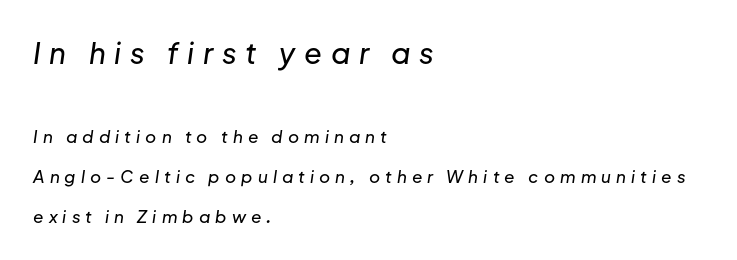
Note the varied advance widths — an 'i' is clearly narrower than an 'm'. Is the lower block the larger one? No — the upper block carries the bigger type. A student would call this left alignment; a typographer would say flush left, rag right. Lines of text with bare space underneath. Widely set lines give the paragraph a tall, airy silhouette.
